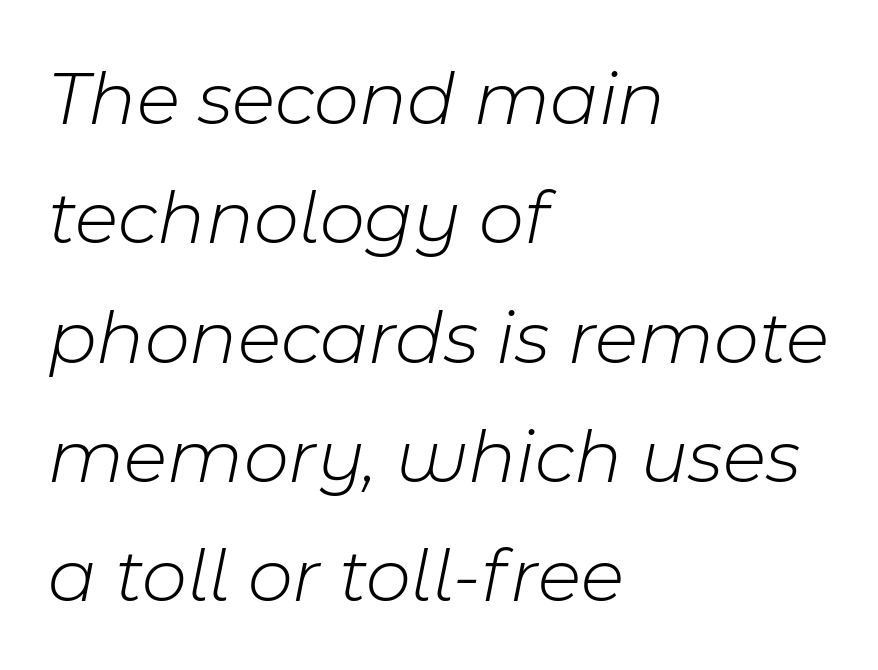
{"italic": "yes", "lean": "right", "slant_degrees": 11, "bold": "no", "weight": "light", "width": "normal", "stroke_contrast": "low", "x_height": "medium", "monospaced": "no", "underline": "no", "align": "left", "line_spacing": "normal", "line_spacing_ratio": 1.53, "letter_spacing": "normal", "letter_spacing_em": 0.0, "glyph_px": 78}
